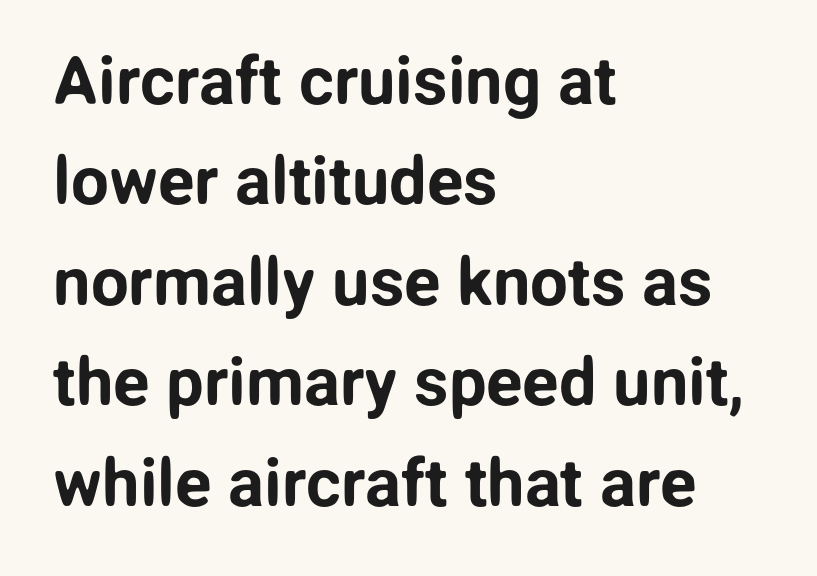
{"serif": "no", "italic": "no", "width": "normal", "stroke_contrast": "low", "x_height": "medium", "monospaced": "no", "underline": "no", "align": "left", "line_spacing": "normal", "line_spacing_ratio": 1.5, "letter_spacing": "normal", "letter_spacing_em": 0.0, "glyph_px": 67}
